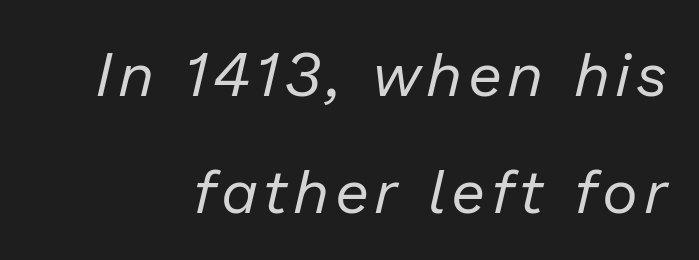
The image shows 61 px regular-weight type, italic (leaning right); set loose line spacing (1.91x), not underlined; low stroke contrast and a medium x-height.
